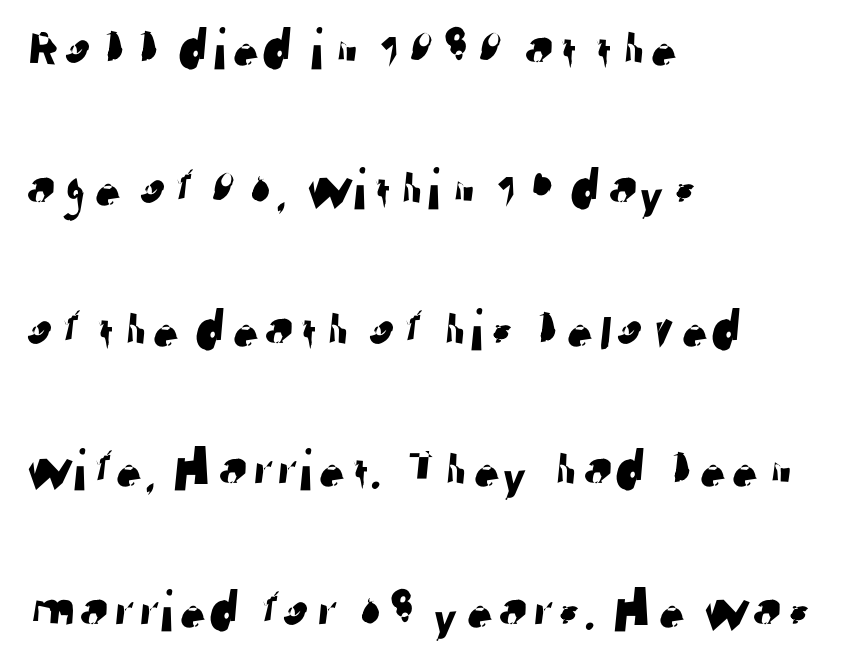
The image shows 60 px sans-serif type; set left-aligned, loose line spacing (2.34x), normal letter spacing, not underlined; low stroke contrast and a medium x-height.
